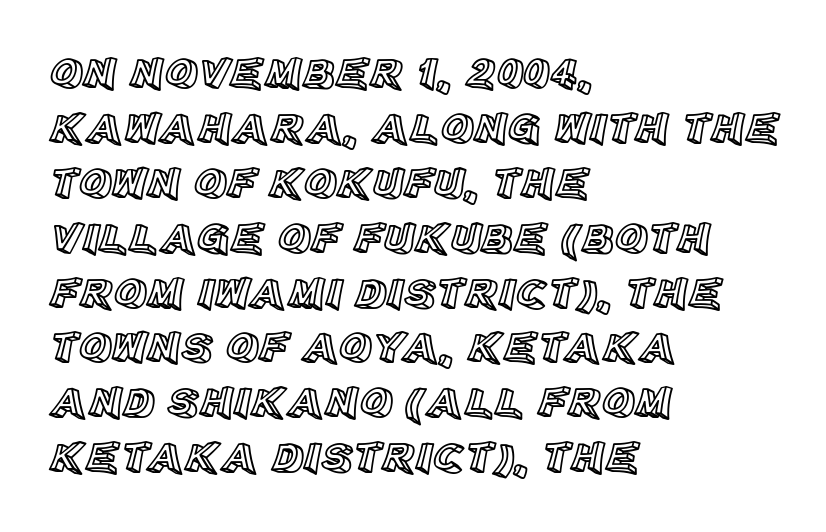
Q: Is the text italic (slanted)? A: Yes.
Q: Is the text underlined? A: No.
Q: How is the paragraph aligned? A: Left-aligned.
Q: Is the spacing between letters normal or unusually wide? A: Normal.
Q: Width (condensed, normal, or wide)? A: Normal.
Q: x-height? A: Large.
Q: Monospaced? A: No.
